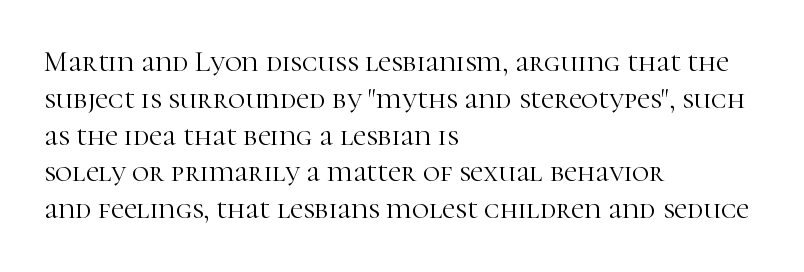
Q: Is the text bold? A: No.
Q: Is the text italic (slanted)? A: No, it is upright.
Q: Is the typeface a serif or a sans-serif typeface? A: Serif.
Q: Is the text underlined? A: No.
Q: How is the paragraph aligned? A: Left-aligned.
Q: Is the spacing between letters normal or unusually wide? A: Normal.
Q: Is the spacing between lines tight, normal or loose? A: Normal.
Q: Width (condensed, normal, or wide)? A: Normal.
Q: Stroke contrast? A: High.
Q: x-height? A: Medium.
Q: Monospaced? A: No.
